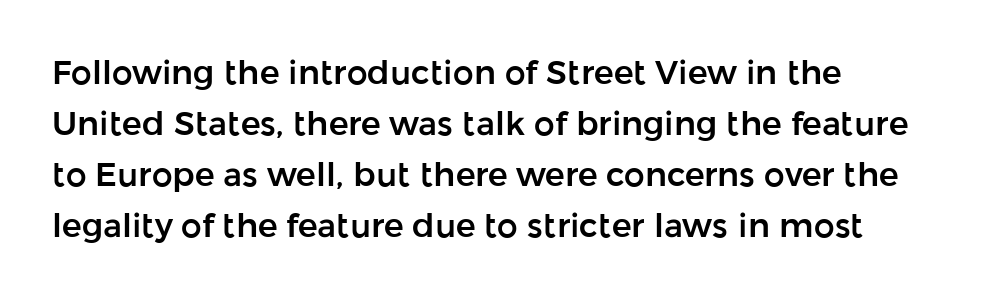
{"serif": "no", "italic": "no", "width": "normal", "stroke_contrast": "low", "x_height": "medium", "monospaced": "no", "underline": "no", "align": "left", "line_spacing": "normal", "line_spacing_ratio": 1.55, "letter_spacing": "normal", "letter_spacing_em": 0.0, "glyph_px": 33}
